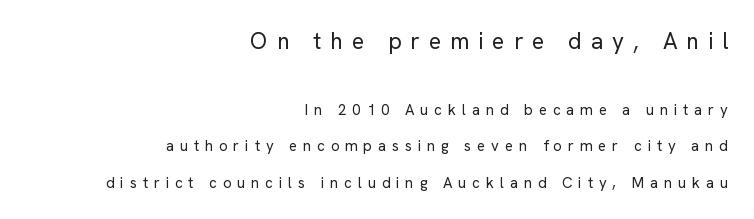
{"italic": "no", "bold": "no", "underline": "no", "align": "right", "line_spacing": "loose", "line_spacing_ratio": 2.42, "letter_spacing": "wide", "letter_spacing_em": 0.39, "larger_block": "first", "size_ratio": 1.53, "glyph_px": 23}
